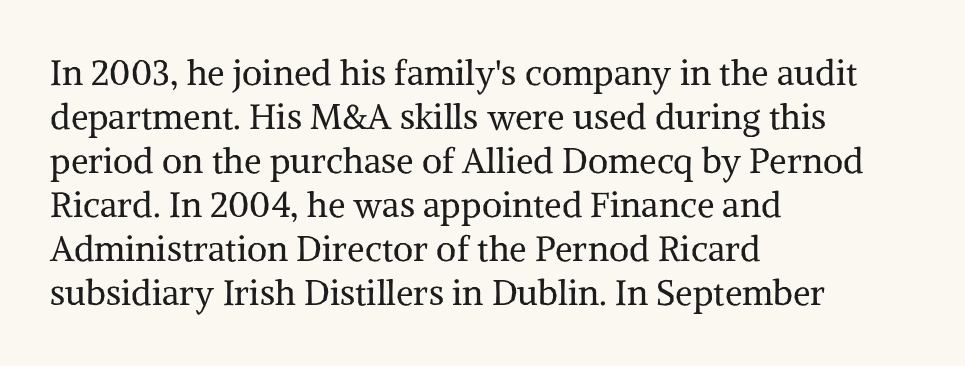
Q: Is the text bold? A: No.
Q: Is the text italic (slanted)? A: No, it is upright.
Q: Is the typeface a serif or a sans-serif typeface? A: Serif.
Q: Is the text underlined? A: No.
Q: How is the paragraph aligned? A: Left-aligned.
Q: Is the spacing between letters normal or unusually wide? A: Normal.
Q: Is the spacing between lines tight, normal or loose? A: Normal.
Q: Width (condensed, normal, or wide)? A: Normal.
Q: Stroke contrast? A: Medium.
Q: x-height? A: Medium.
Q: Monospaced? A: No.
